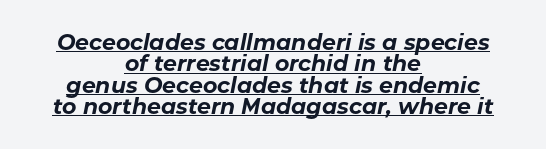
{"italic": "yes", "lean": "right", "slant_degrees": 11, "bold": "yes", "underline": "yes", "align": "center", "line_spacing": "tight", "line_spacing_ratio": 0.97, "letter_spacing": "normal", "letter_spacing_em": 0.0, "glyph_px": 22}
